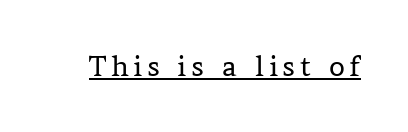
The image shows 28 px regular-weight serif type, upright; set underlined; medium stroke contrast and a medium x-height.
